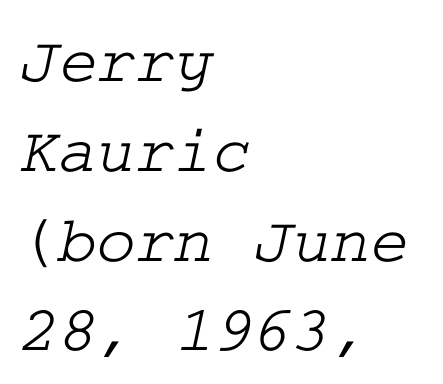
The image shows 66 px wide serif type; set left-aligned, normal line spacing (1.36x), normal letter spacing, not underlined; low stroke contrast and a medium x-height.
